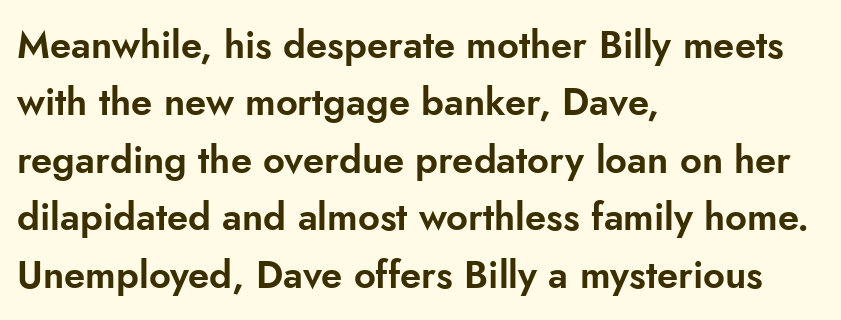
Q: Is the text italic (slanted)? A: No, it is upright.
Q: Is the typeface a serif or a sans-serif typeface? A: Sans-serif.
Q: Is the text underlined? A: No.
Q: How is the paragraph aligned? A: Left-aligned.
Q: Is the spacing between letters normal or unusually wide? A: Normal.
Q: Is the spacing between lines tight, normal or loose? A: Normal.
Q: Width (condensed, normal, or wide)? A: Normal.
Q: Stroke contrast? A: Low.
Q: x-height? A: Small.
Q: Monospaced? A: No.
